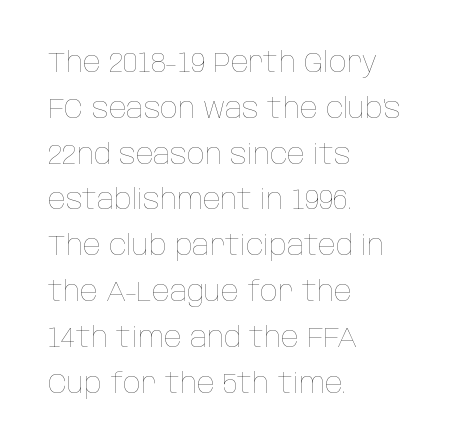
{"italic": "no", "bold": "no", "weight": "thin", "width": "condensed", "stroke_contrast": "low", "x_height": "large", "monospaced": "no", "underline": "no", "align": "left", "line_spacing": "normal", "line_spacing_ratio": 1.58, "letter_spacing": "normal", "letter_spacing_em": 0.0, "glyph_px": 29}
